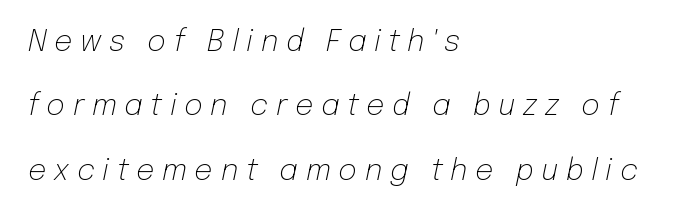
Tall strokes in this sample are angled rather than plumb. A typesetter would call this heavily tracked-out type. Just letters on the line, the space beneath them empty. All the whitespace from short lines collects on the right.
